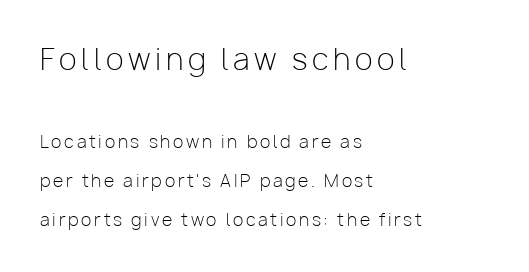
The image shows 29 px light sans-serif type, upright; set left-aligned, loose line spacing (2.3x), not underlined; the first (top) block is 1.71x larger; low stroke contrast and a medium x-height.
